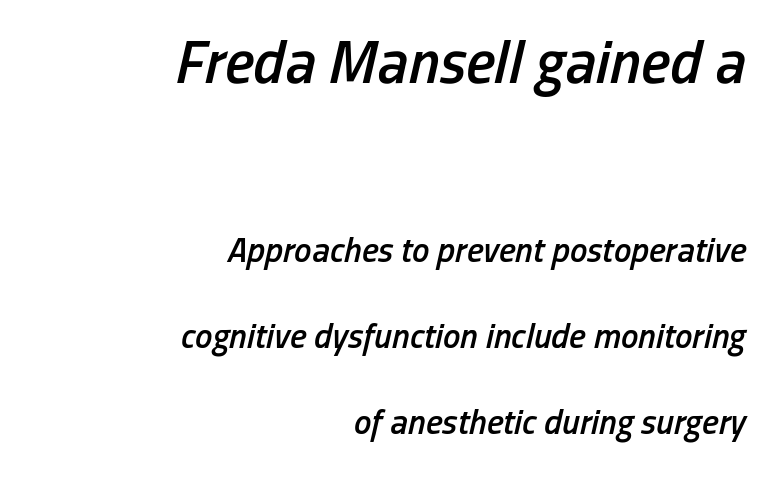
The image shows 61 px semibold, condensed type, italic (leaning right); set right-aligned, loose line spacing (2.45x), normal letter spacing, not underlined; the first (top) block is 1.74x larger; low stroke contrast and a medium x-height.
